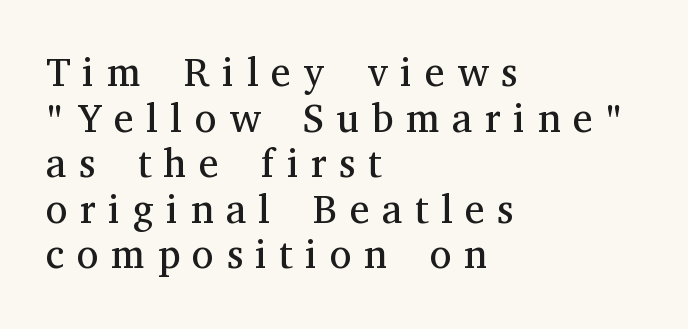
{"serif": "yes", "italic": "no", "bold": "no", "weight": "regular", "width": "normal", "stroke_contrast": "medium", "x_height": "medium", "monospaced": "no", "underline": "no", "align": "left", "line_spacing": "tight", "line_spacing_ratio": 1.14, "letter_spacing": "wide", "letter_spacing_em": 0.31, "glyph_px": 40}
